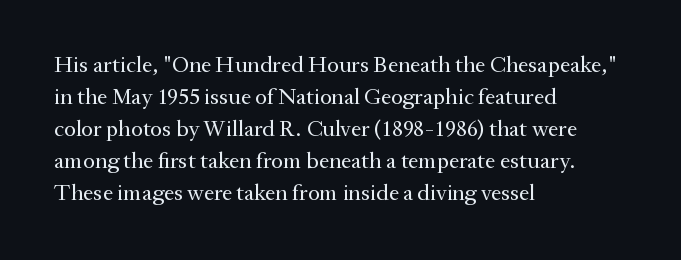
Caption: standard tracking, unaltered. Does the leading feel generous? No, just average. The lines are quadded left. Check the space under the baseline: it is left empty.
